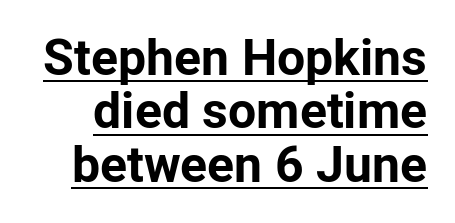
Q: Is the text bold? A: Yes.
Q: Is the text italic (slanted)? A: No, it is upright.
Q: Is the typeface a serif or a sans-serif typeface? A: Sans-serif.
Q: Is the text underlined? A: Yes.
Q: Is the spacing between letters normal or unusually wide? A: Normal.
Q: Is the spacing between lines tight, normal or loose? A: Tight.
Q: Width (condensed, normal, or wide)? A: Normal.
Q: Stroke contrast? A: Low.
Q: x-height? A: Medium.
Q: Monospaced? A: No.
